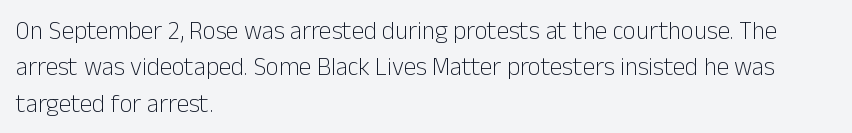
Q: Is the text bold? A: No.
Q: Is the text italic (slanted)? A: No, it is upright.
Q: Is the text underlined? A: No.
Q: How is the paragraph aligned? A: Left-aligned.
Q: Is the spacing between letters normal or unusually wide? A: Normal.
Q: Is the spacing between lines tight, normal or loose? A: Normal.
